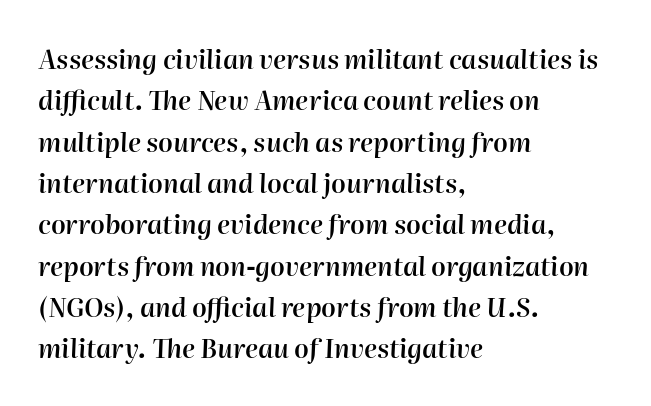
Q: Is the text bold? A: Semi-bold.
Q: Is the text italic (slanted)? A: Yes, it leans right by about 2 degrees.
Q: Is the text underlined? A: No.
Q: How is the paragraph aligned? A: Left-aligned.
Q: Is the spacing between letters normal or unusually wide? A: Normal.
Q: Is the spacing between lines tight, normal or loose? A: Normal.
